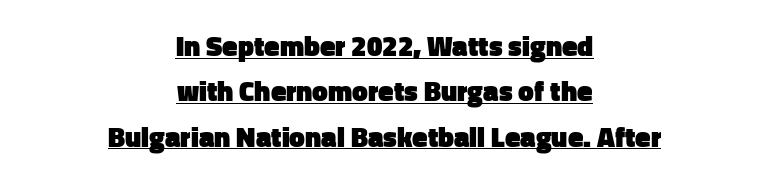
The passage shown is typed in a proportional face where columns would drift. You can tell it's not italic because the verticals are truly vertical. What's the leading like? Ordinary, nothing unusual. Heft: maximum for text — a bold.
